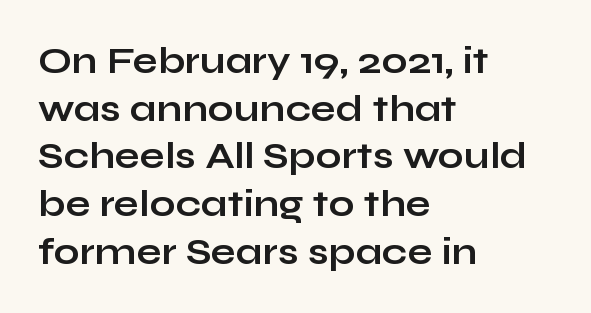
The area under the type is left untouched. Character widths vary here, with narrow letters taking less room than wide ones. Regarding leading, the lines here are spaced in the standard way. Italic? Not at all — the glyphs are vertical. Leftover space on each line is placed entirely after the last word.
